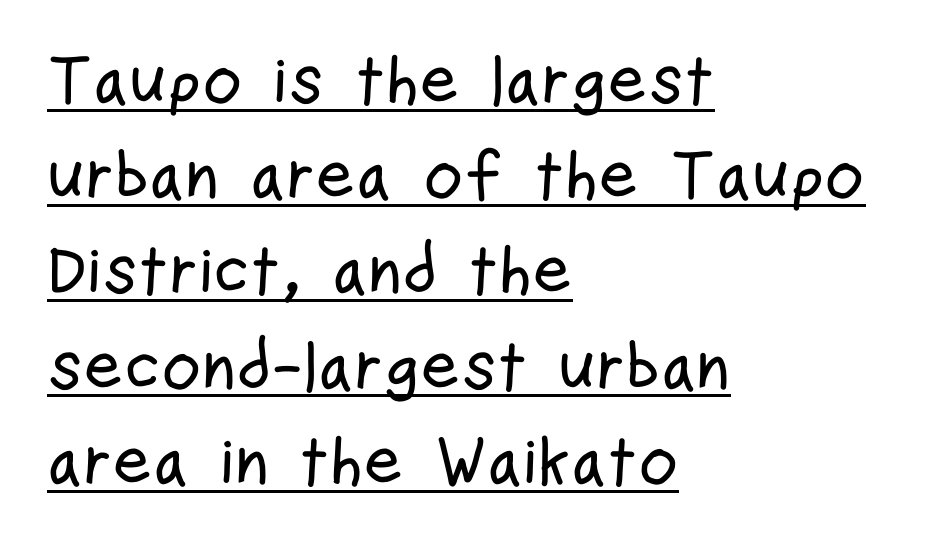
The image shows 68 px condensed sans-serif type, upright; set left-aligned, normal line spacing (1.4x), normal letter spacing, underlined; low stroke contrast and a medium x-height.
